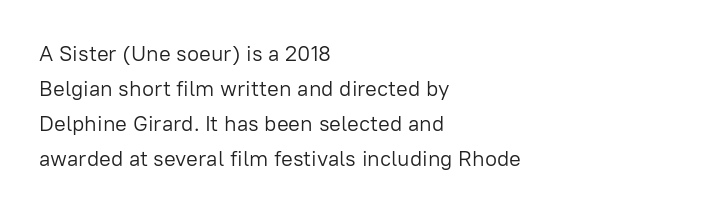
Q: Is the text bold? A: No.
Q: Is the text italic (slanted)? A: No, it is upright.
Q: Is the text underlined? A: No.
Q: How is the paragraph aligned? A: Left-aligned.
Q: Is the spacing between letters normal or unusually wide? A: Normal.
Q: Is the spacing between lines tight, normal or loose? A: Normal.
